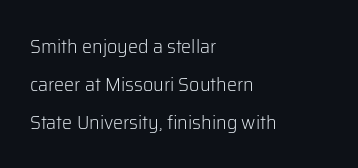
{"italic": "no", "bold": "no", "underline": "no", "align": "left", "line_spacing_ratio": 1.89, "letter_spacing": "normal", "letter_spacing_em": 0.0, "glyph_px": 20}
